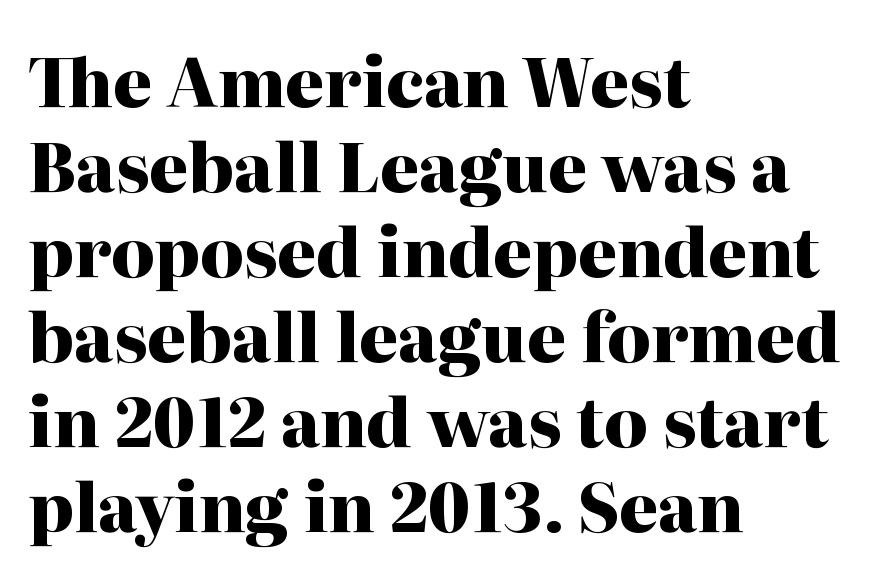
The image shows 67 px heavy serif type, upright; set left-aligned, normal line spacing (1.27x), normal letter spacing, not underlined; high stroke contrast and a medium x-height.
